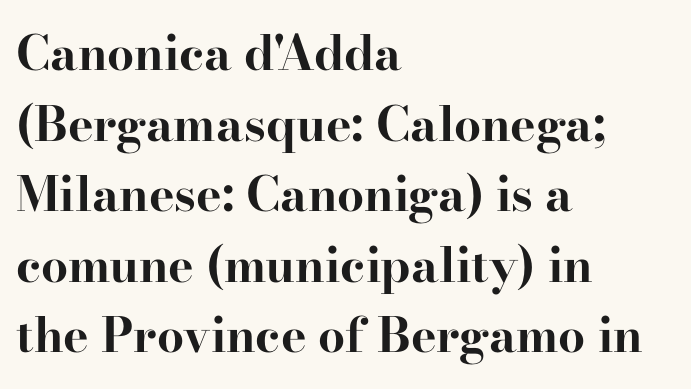
The face used here is proportionally spaced, like ordinary book or web type. Does the weight exceed regular? Yes, all the way to bold. The leading is moderate, giving the passage an even texture. No word sits above an underline.
